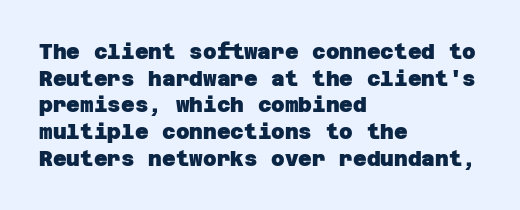
Unmarked baselines from the first word to the last. The setting favours the left margin, as ordinary paragraphs usually do. Regarding leading, the lines here are spaced in the standard way. Observe the ordinary spacing: letters are neighbours, not strangers. Heft: maximum for text — a bold.
